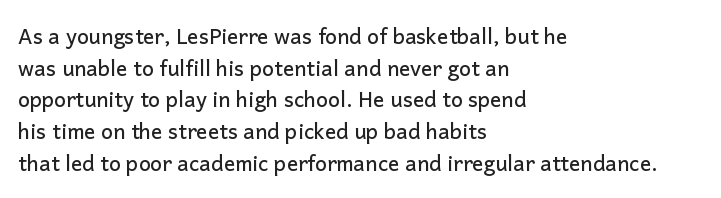
Has an underline been added? It has not. Do the letters lean? They stand straight. Notice how descenders clear the ascenders below comfortably — that's standard leading. The line texture is even and compact thanks to regular tracking.
